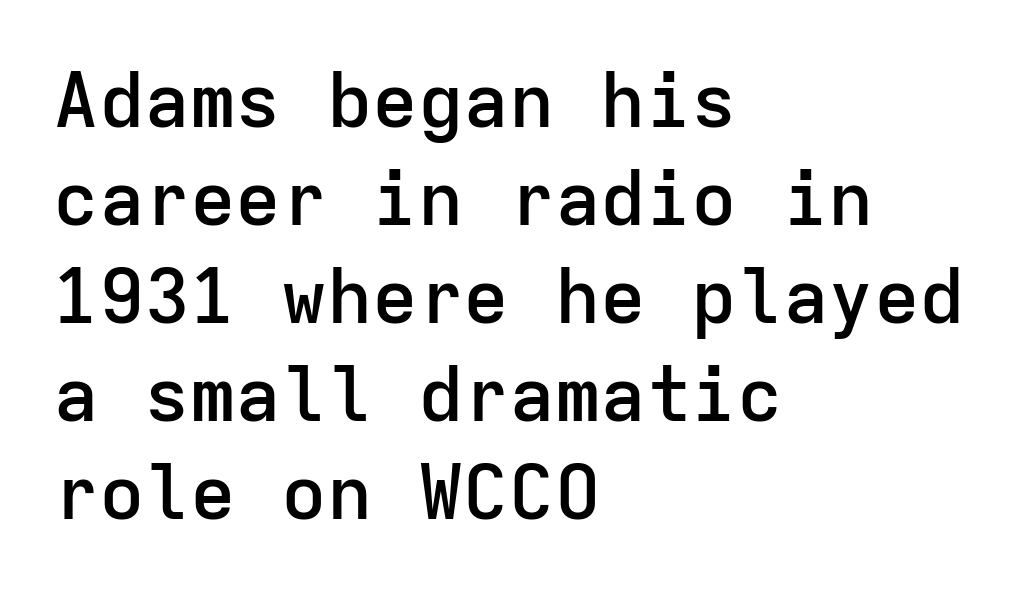
Serif or sans? Sans — the stroke terminals are bare. Students, note that the glyphs here touch the page at normal intervals. Caption: multi-line text, flush left, ragged right. Unmarked baselines from the first word to the last.
